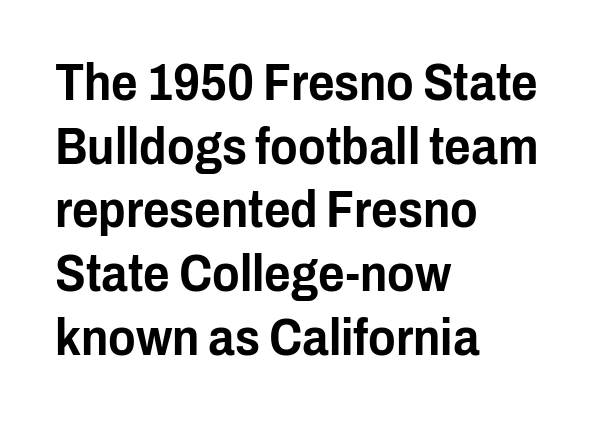
The image shows 51 px condensed sans-serif type, upright; set left-aligned, normal line spacing (1.25x), normal letter spacing, not underlined; low stroke contrast and a medium x-height.
